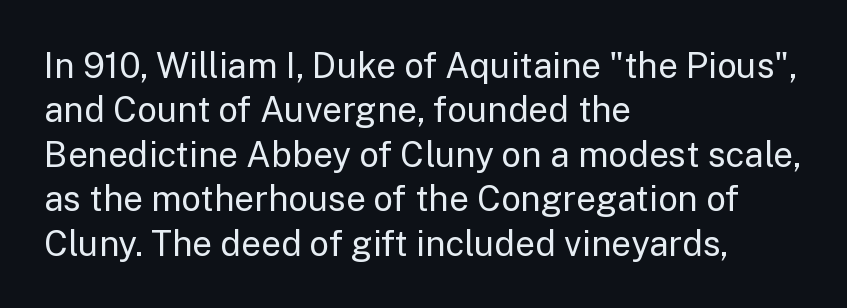
Q: Is the text bold? A: No.
Q: Is the text italic (slanted)? A: No, it is upright.
Q: Is the typeface a serif or a sans-serif typeface? A: Sans-serif.
Q: Is the text underlined? A: No.
Q: How is the paragraph aligned? A: Left-aligned.
Q: Is the spacing between letters normal or unusually wide? A: Normal.
Q: Is the spacing between lines tight, normal or loose? A: Normal.
Q: Width (condensed, normal, or wide)? A: Normal.
Q: Stroke contrast? A: Low.
Q: x-height? A: Medium.
Q: Monospaced? A: No.
